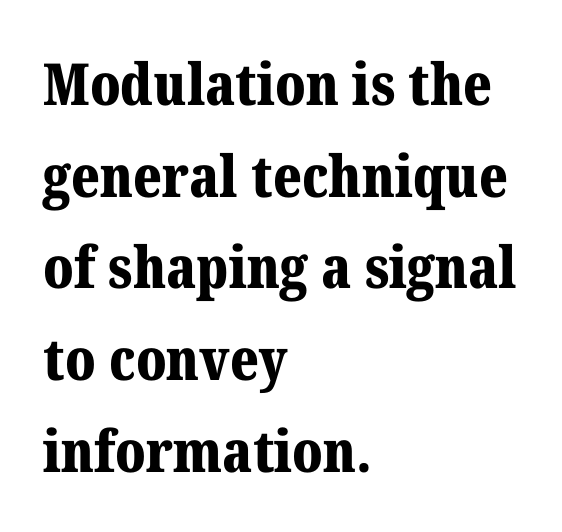
Q: Is the text bold? A: Yes.
Q: Is the text italic (slanted)? A: No, it is upright.
Q: Is the typeface a serif or a sans-serif typeface? A: Serif.
Q: Is the text underlined? A: No.
Q: How is the paragraph aligned? A: Left-aligned.
Q: Is the spacing between letters normal or unusually wide? A: Normal.
Q: Is the spacing between lines tight, normal or loose? A: Normal.
Q: Width (condensed, normal, or wide)? A: Normal.
Q: Stroke contrast? A: Medium.
Q: x-height? A: Medium.
Q: Monospaced? A: No.
